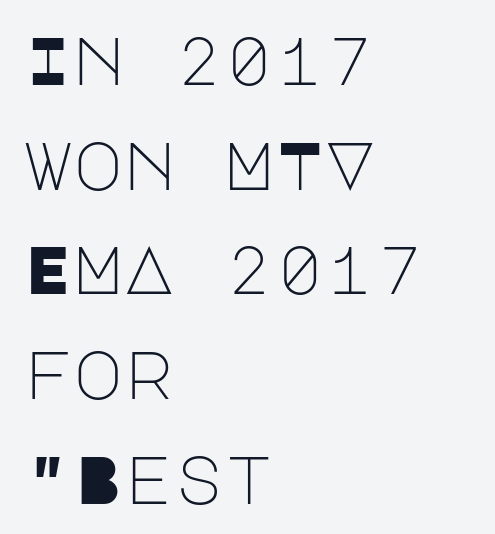
{"serif": "no", "italic": "no", "bold": "no", "weight": "light", "width": "normal", "stroke_contrast": "low", "x_height": "large", "underline": "no", "align": "left", "line_spacing": "normal", "line_spacing_ratio": 1.54, "letter_spacing": "normal", "letter_spacing_em": 0.0, "glyph_px": 68}
